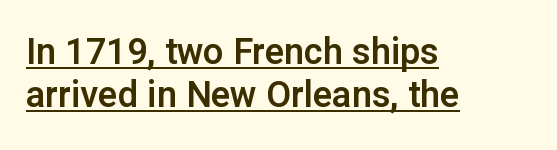
All the whitespace from short lines collects on the right. A typesetter would mark this as roman, not italic. The sample's only ornament is a line tracing under the words. A typesetter would label this face a sans. Note the varied advance widths — an 'i' is clearly narrower than an 'm'. The line texture is even and compact thanks to regular tracking.
